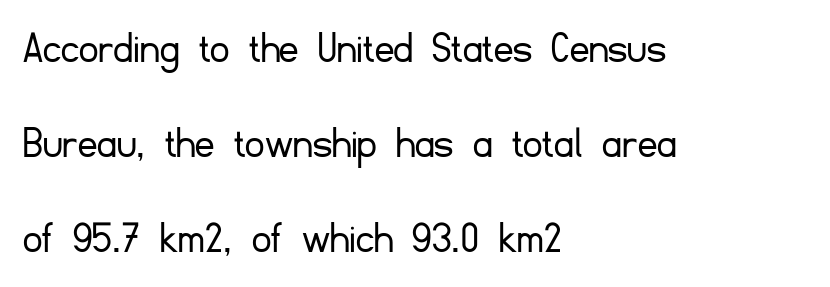
Nothing sits at the stroke ends, so this counts as sans-serif. The font sits on the lighter half of the weight spectrum, regular included. One glance says open: line gaps are wider than usual. Nope, not italic — everything's standing straight.
